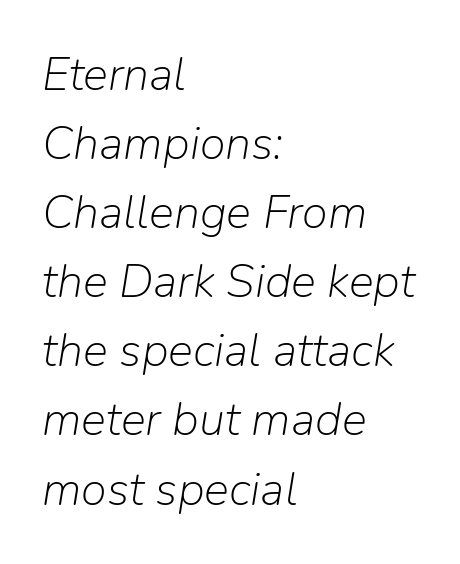
Does extra space separate the letters? No, they use regular spacing. Teacher's note: observe the even left margin — that is flush-left alignment. Every character sits at an angle, as italics do. This rendering features lettering with no underline.
